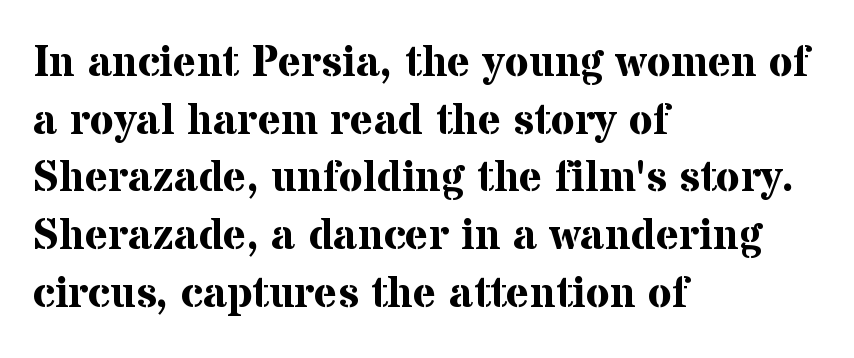
{"serif": "yes", "italic": "no", "bold": "yes", "weight": "bold", "width": "normal", "stroke_contrast": "medium", "x_height": "medium", "monospaced": "no", "underline": "no", "align": "left", "line_spacing": "normal", "line_spacing_ratio": 1.31, "letter_spacing": "normal", "letter_spacing_em": 0.0, "glyph_px": 44}
